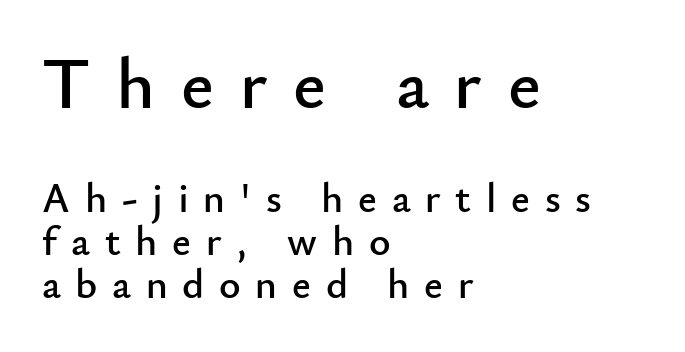
A typesetter would call this leading minimal, almost set solid. These lines are rendered in a variable-pitch font. What kind of face is this? One without serifs — a sans. Has an underline been added? It has not. One-word summary of the alignment: left.
